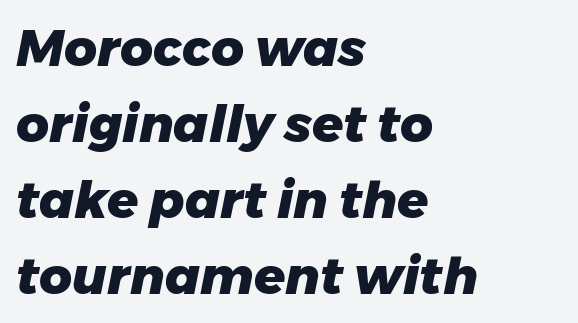
The image shows 51 px heavy type, italic (leaning right); set left-aligned, normal line spacing (1.49x), normal letter spacing, not underlined; low stroke contrast and a medium x-height.
